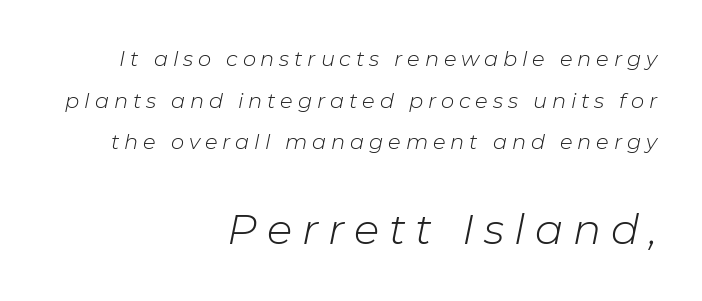
Q: Is the text bold? A: No.
Q: Is the text italic (slanted)? A: Yes, it leans right by about 11 degrees.
Q: Is the text underlined? A: No.
Q: How is the paragraph aligned? A: Right-aligned.
Q: Is the spacing between letters normal or unusually wide? A: Unusually wide.
Q: Is the spacing between lines tight, normal or loose? A: Loose.
Q: Which block of text is set in a larger size, the first (top) or the second (bottom)? A: The second (bottom) one.
Q: Width (condensed, normal, or wide)? A: Normal.
Q: Stroke contrast? A: Low.
Q: x-height? A: Medium.
Q: Monospaced? A: No.
